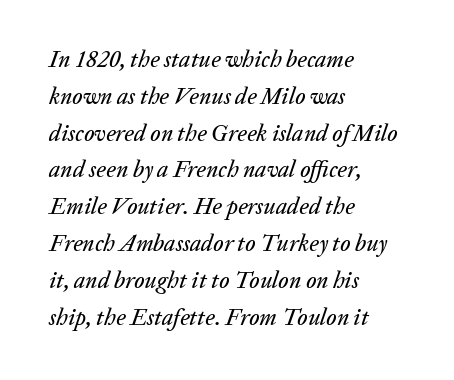
Q: Is the text italic (slanted)? A: Yes, it leans right by about 20 degrees.
Q: Is the text underlined? A: No.
Q: How is the paragraph aligned? A: Left-aligned.
Q: Is the spacing between letters normal or unusually wide? A: Normal.
Q: Is the spacing between lines tight, normal or loose? A: Normal.
